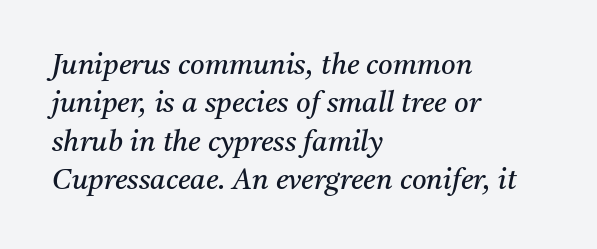
The image shows 28 px regular-weight serif type, italic (leaning right); set left-aligned, normal line spacing (1.37x), normal letter spacing, not underlined; medium stroke contrast and a medium x-height.
